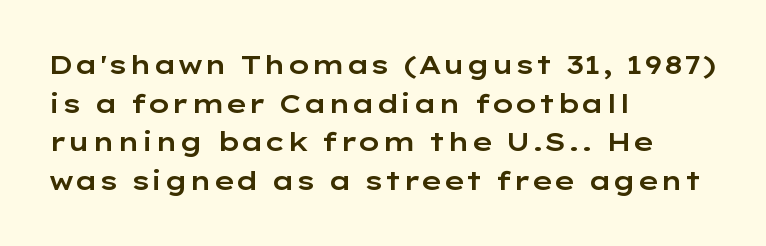
If you measured baseline to baseline, you'd find a middling distance. The line texture is even and compact thanks to regular tracking. Descender tails drop into unmarked territory. Posture: upright roman. Horizontally, the lines are justified to the leading edge only.
